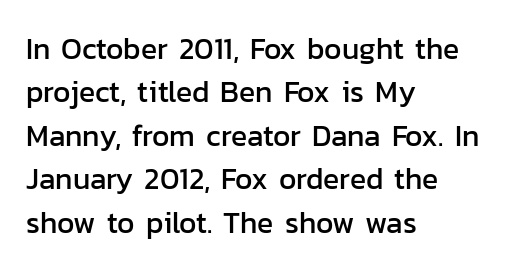
Q: Is the text italic (slanted)? A: No, it is upright.
Q: Is the typeface a serif or a sans-serif typeface? A: Sans-serif.
Q: Is the text underlined? A: No.
Q: How is the paragraph aligned? A: Left-aligned.
Q: Is the spacing between letters normal or unusually wide? A: Normal.
Q: Is the spacing between lines tight, normal or loose? A: Normal.
Q: Width (condensed, normal, or wide)? A: Normal.
Q: Stroke contrast? A: Low.
Q: x-height? A: Medium.
Q: Monospaced? A: No.
